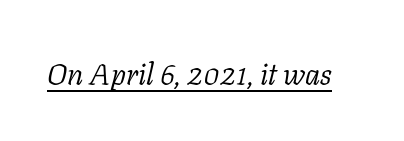
Caption: face not bold, strokes unweighted. Spacing verdict: proportional, widths tailored to each character. When letters slant like this, we call the style italic. This is underlined copy, the kind a proofreader might mark for attention. Tracking value appears to be zero — textbook default spacing. Does the type have serifs? Yes, each stem ends in a small foot.
